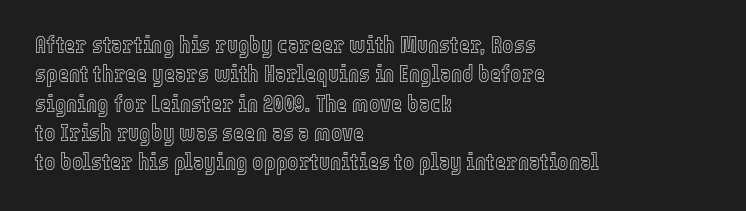
The lettering stays uniformly vertical, giving the passage a roman look. The letterforms sit shoulder to shoulder at normal distance. The setting favours the left margin, as ordinary paragraphs usually do. Decoration check: the copy has no underline.
